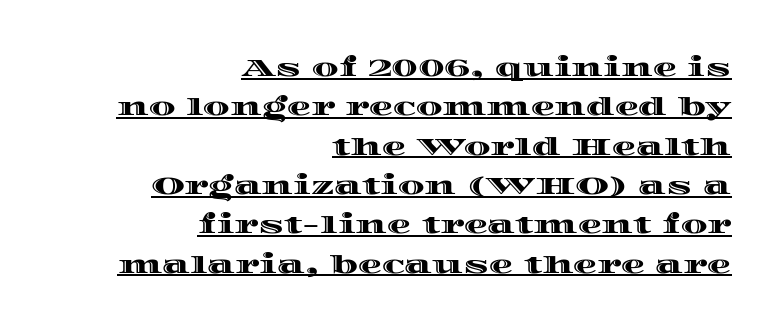
The image shows 24 px text type, upright; set right-aligned, normal line spacing (1.64x), normal letter spacing, underlined.
